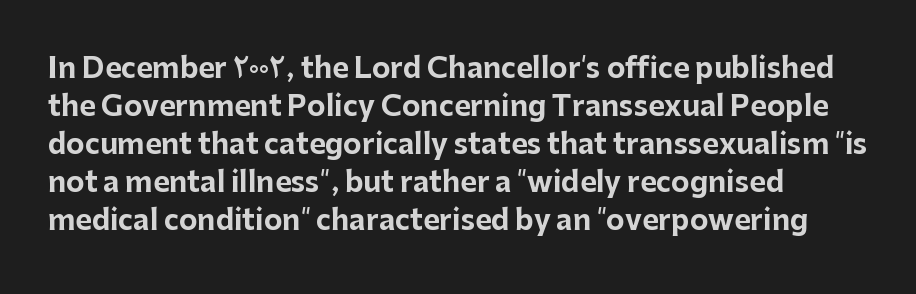
{"serif": "no", "italic": "no", "bold": "yes", "weight": "bold", "width": "normal", "stroke_contrast": "low", "x_height": "medium", "monospaced": "no", "underline": "no", "align": "left", "line_spacing": "normal", "line_spacing_ratio": 1.36, "letter_spacing": "normal", "letter_spacing_em": 0.0, "glyph_px": 28}
